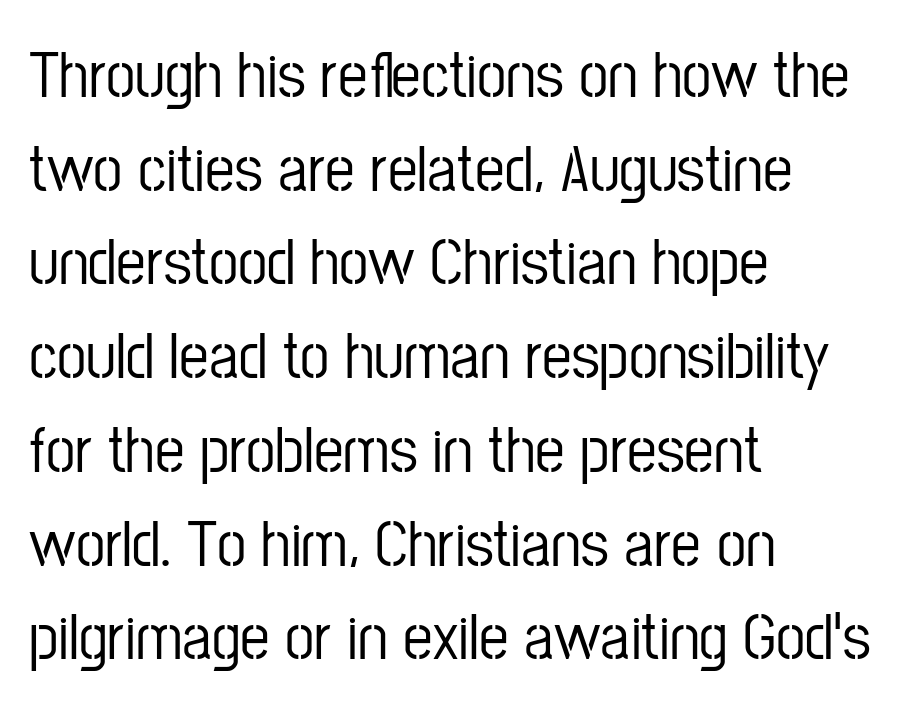
Q: Is the text italic (slanted)? A: No, it is upright.
Q: Is the typeface a serif or a sans-serif typeface? A: Sans-serif.
Q: Is the text underlined? A: No.
Q: How is the paragraph aligned? A: Left-aligned.
Q: Is the spacing between letters normal or unusually wide? A: Normal.
Q: Is the spacing between lines tight, normal or loose? A: Normal.
Q: Width (condensed, normal, or wide)? A: Condensed.
Q: Stroke contrast? A: Low.
Q: x-height? A: Medium.
Q: Monospaced? A: No.
